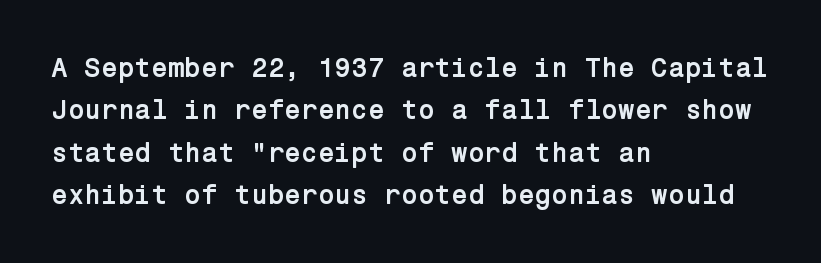
Q: Is the text bold? A: Yes.
Q: Is the text italic (slanted)? A: No, it is upright.
Q: Is the text underlined? A: No.
Q: How is the paragraph aligned? A: Left-aligned.
Q: Is the spacing between letters normal or unusually wide? A: Normal.
Q: Is the spacing between lines tight, normal or loose? A: Normal.
